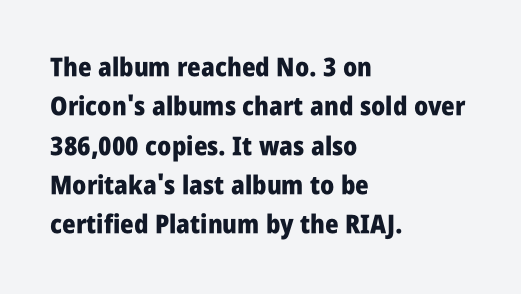
The image shows 26 px bold type, upright; set left-aligned, normal line spacing (1.51x), normal letter spacing, not underlined.
